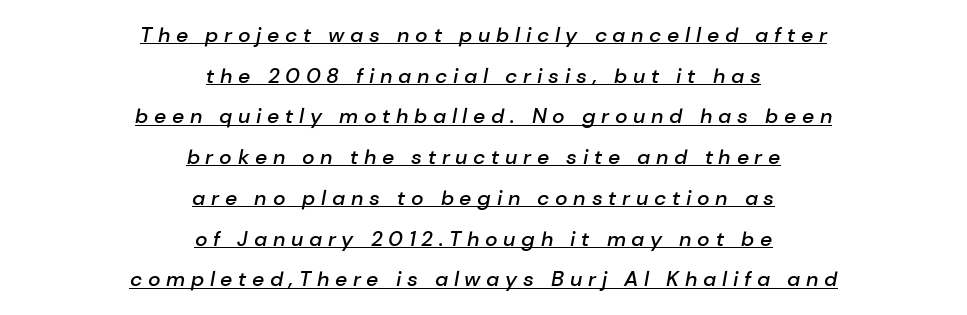
The image shows 21 px text type, italic (leaning right); set centered, loose line spacing (1.94x), unusually wide letter spacing (+0.27 em), underlined.
